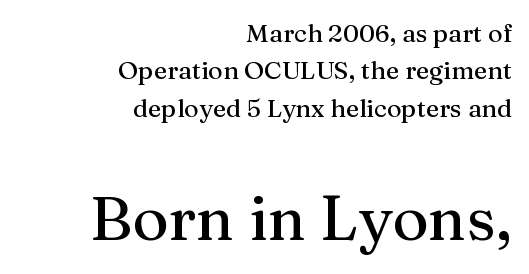
A bare baseline throughout the passage. The axis of the letterforms is exactly vertical. Is the lower block the larger one? Yes — the lower block carries the bigger type. Are there feet on the stems? There are — it's a serif. Looks like regular typesetting: each glyph gets only the width it needs. The typesetter chose a ragged-left arrangement here.
